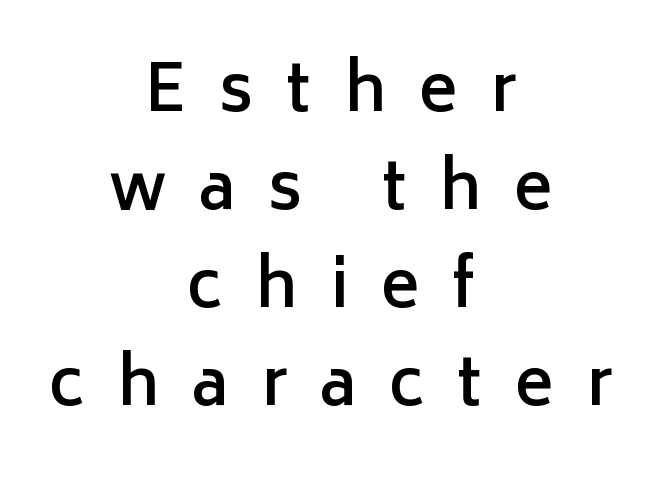
Q: Is the text bold? A: Semi-bold.
Q: Is the text italic (slanted)? A: No, it is upright.
Q: Is the typeface a serif or a sans-serif typeface? A: Sans-serif.
Q: Is the text underlined? A: No.
Q: How is the paragraph aligned? A: Centered.
Q: Is the spacing between letters normal or unusually wide? A: Unusually wide.
Q: Is the spacing between lines tight, normal or loose? A: Normal.
Q: Width (condensed, normal, or wide)? A: Normal.
Q: Stroke contrast? A: Low.
Q: x-height? A: Medium.
Q: Monospaced? A: No.
